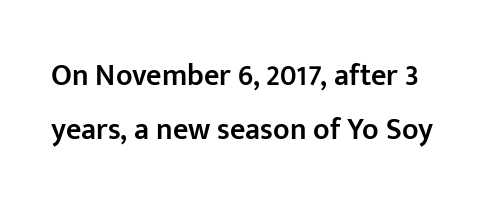
The image shows 30 px semibold sans-serif type, upright; set line spacing 1.81x, normal letter spacing, not underlined; low stroke contrast and a medium x-height.
